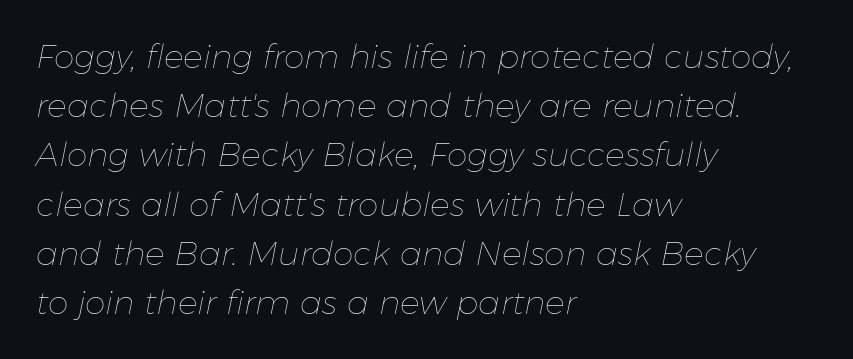
Q: Is the text bold? A: No.
Q: Is the text italic (slanted)? A: Yes, it leans right by about 11 degrees.
Q: Is the text underlined? A: No.
Q: How is the paragraph aligned? A: Left-aligned.
Q: Is the spacing between letters normal or unusually wide? A: Normal.
Q: Is the spacing between lines tight, normal or loose? A: Normal.
Q: Width (condensed, normal, or wide)? A: Normal.
Q: Stroke contrast? A: Low.
Q: x-height? A: Medium.
Q: Monospaced? A: No.
